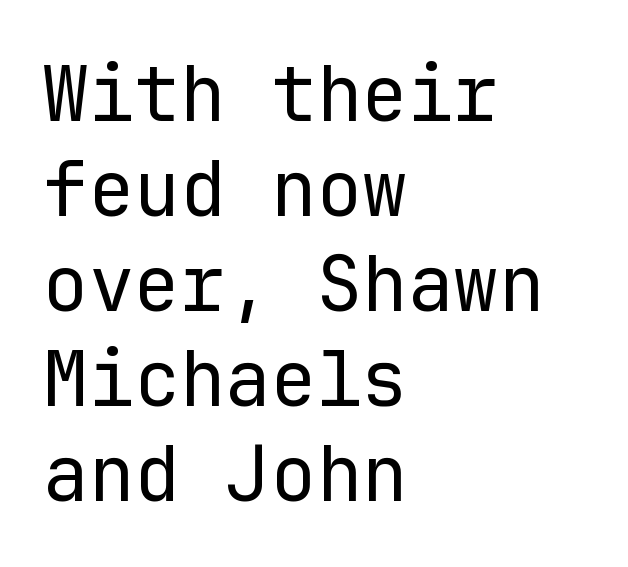
{"serif": "no", "italic": "no", "bold": "no", "weight": "regular", "width": "normal", "stroke_contrast": "low", "x_height": "medium", "monospaced": "yes", "underline": "no", "align": "left", "line_spacing": "normal", "line_spacing_ratio": 1.25, "letter_spacing": "normal", "letter_spacing_em": 0.0, "glyph_px": 76}
